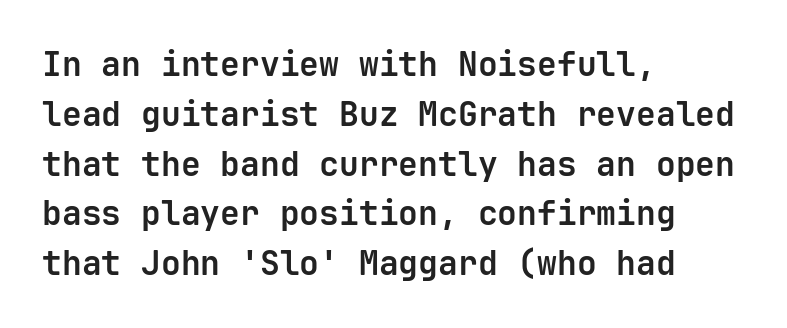
{"serif": "no", "italic": "no", "bold": "yes", "weight": "bold", "width": "normal", "stroke_contrast": "low", "x_height": "medium", "monospaced": "yes", "underline": "no", "align": "left", "line_spacing": "normal", "line_spacing_ratio": 1.51, "letter_spacing": "normal", "letter_spacing_em": 0.0, "glyph_px": 33}
